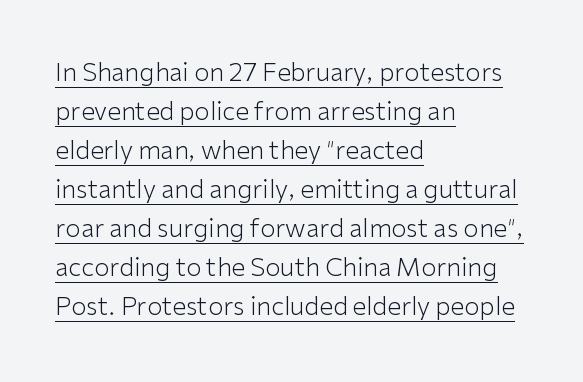
Q: Is the text bold? A: No.
Q: Is the text italic (slanted)? A: No, it is upright.
Q: Is the text underlined? A: Yes.
Q: How is the paragraph aligned? A: Left-aligned.
Q: Is the spacing between letters normal or unusually wide? A: Normal.
Q: Is the spacing between lines tight, normal or loose? A: Normal.
